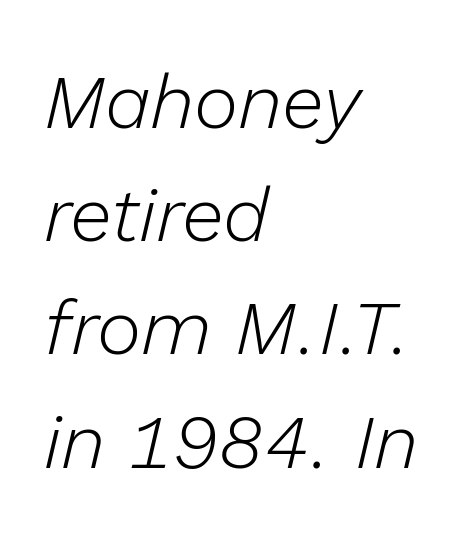
The image shows 76 px light type, italic (leaning right); set left-aligned, normal line spacing (1.49x), normal letter spacing, not underlined; low stroke contrast and a medium x-height.
